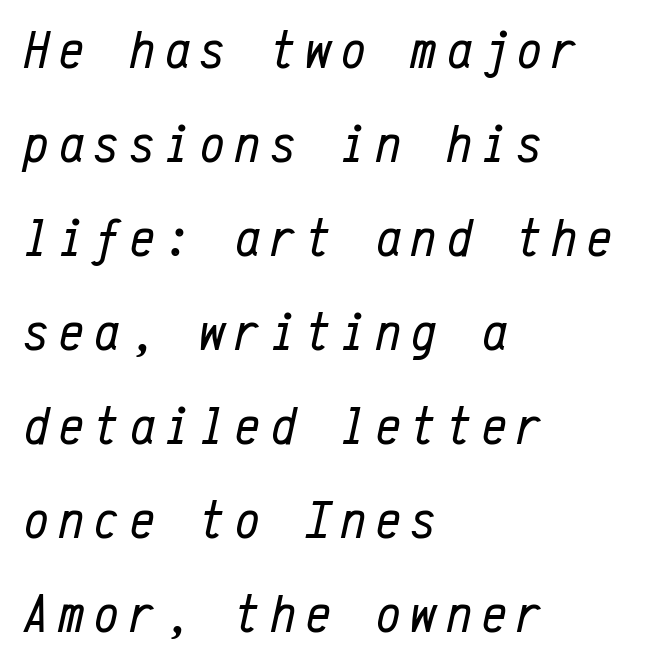
{"italic": "yes", "lean": "right", "slant_degrees": 12, "bold": "no", "weight": "regular", "width": "condensed", "stroke_contrast": "low", "x_height": "medium", "monospaced": "yes", "underline": "no", "align": "left", "line_spacing_ratio": 1.71, "glyph_px": 55}
